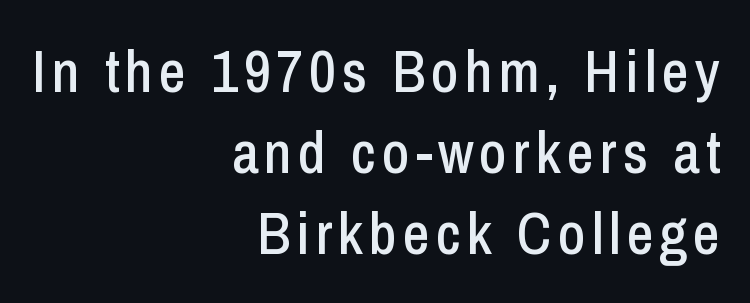
Q: Is the text italic (slanted)? A: No, it is upright.
Q: Is the typeface a serif or a sans-serif typeface? A: Sans-serif.
Q: Is the text underlined? A: No.
Q: How is the paragraph aligned? A: Right-aligned.
Q: Is the spacing between lines tight, normal or loose? A: Normal.
Q: Width (condensed, normal, or wide)? A: Condensed.
Q: Stroke contrast? A: Low.
Q: x-height? A: Medium.
Q: Monospaced? A: No.
